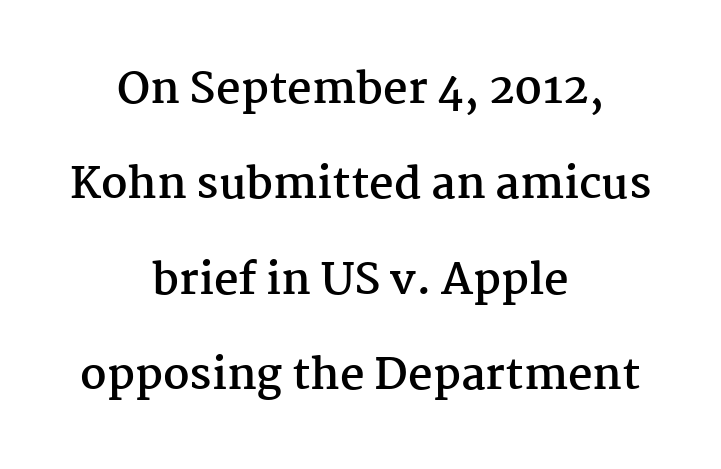
{"serif": "yes", "italic": "no", "bold": "yes", "weight": "semibold", "width": "normal", "stroke_contrast": "medium", "x_height": "medium", "monospaced": "no", "underline": "no", "align": "center", "line_spacing": "loose", "line_spacing_ratio": 2.22, "letter_spacing": "normal", "letter_spacing_em": 0.0, "glyph_px": 43}
